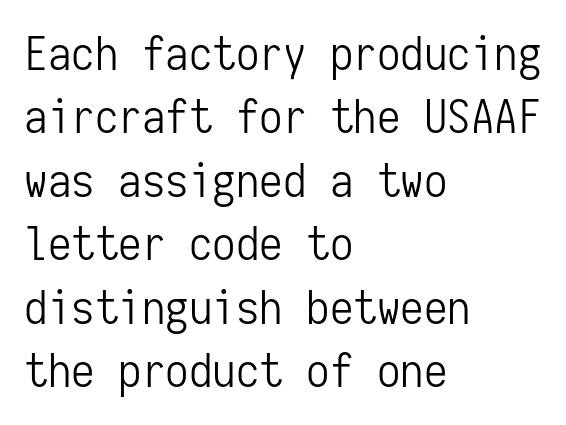
The words here are not underlined. Horizontally, the lines are justified to the leading edge only. The font sits on the lighter half of the weight spectrum, regular included. The face used here is a sans, in the tradition of grotesques and geometrics. Characters follow at the spacing the type designer built in. Looks like terminal output: every glyph gets an equal slot.
